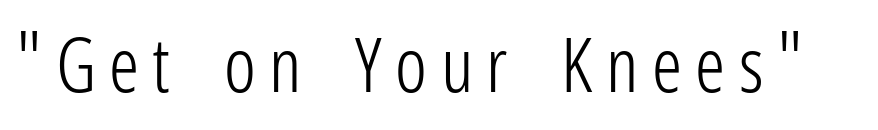
Q: Is the text bold? A: No.
Q: Is the text italic (slanted)? A: No, it is upright.
Q: Is the typeface a serif or a sans-serif typeface? A: Sans-serif.
Q: Is the text underlined? A: No.
Q: Width (condensed, normal, or wide)? A: Condensed.
Q: Stroke contrast? A: Low.
Q: x-height? A: Medium.
Q: Monospaced? A: No.
